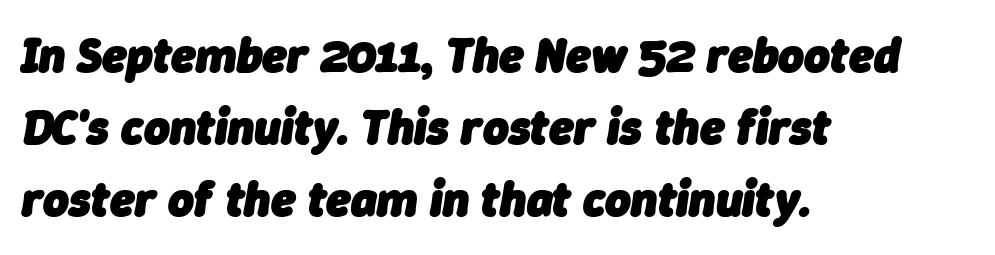
Alignment: flush left. Each word holds together tightly as a unit, with standard inter-letter gaps. Plain, unruled lines of type. The characters look thick and weighty, a clear bold. Varying glyph widths throughout — classic text-font behaviour.
